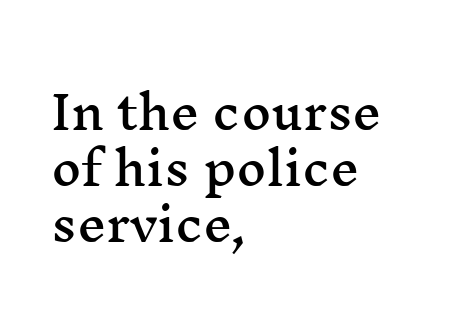
Q: Is the text italic (slanted)? A: No, it is upright.
Q: Is the typeface a serif or a sans-serif typeface? A: Serif.
Q: Is the text underlined? A: No.
Q: How is the paragraph aligned? A: Left-aligned.
Q: Is the spacing between letters normal or unusually wide? A: Normal.
Q: Width (condensed, normal, or wide)? A: Wide.
Q: Stroke contrast? A: Medium.
Q: x-height? A: Medium.
Q: Monospaced? A: No.
